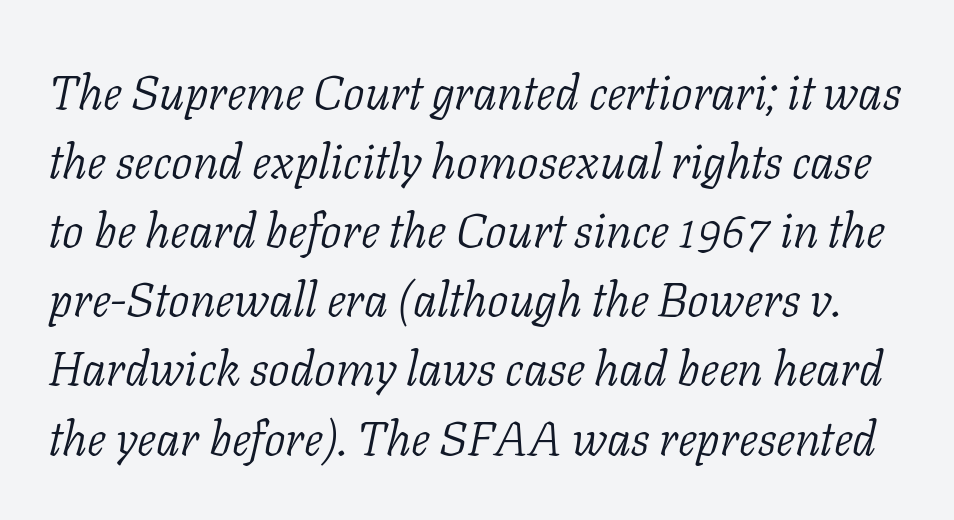
There is no visible air inserted between adjacent glyphs. If you measured baseline to baseline, you'd find a middling distance. Are there feet on the stems? There are — it's a serif. Note the varied advance widths — an 'i' is clearly narrower than an 'm'. The typeface has the unassuming heft of standard copy or less.
